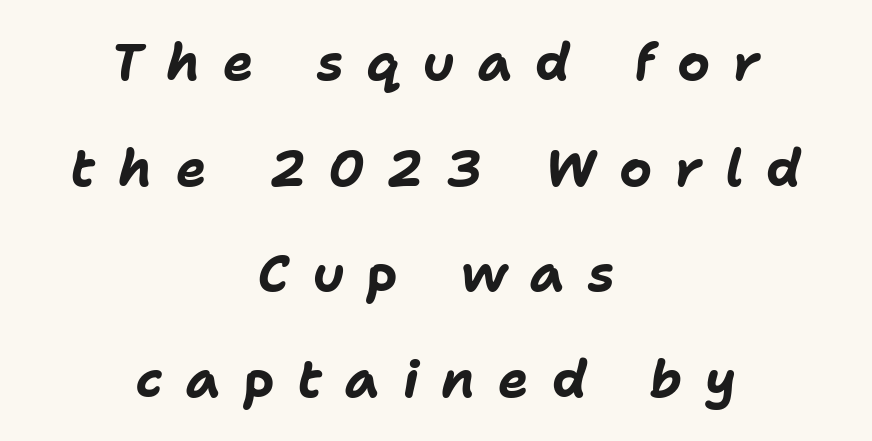
{"italic": "yes", "lean": "right", "slant_degrees": 11, "bold": "yes", "weight": "bold", "width": "normal", "stroke_contrast": "low", "x_height": "medium", "monospaced": "no", "underline": "no", "align": "center", "line_spacing": "loose", "line_spacing_ratio": 2.07, "letter_spacing": "wide", "letter_spacing_em": 0.45, "glyph_px": 51}
